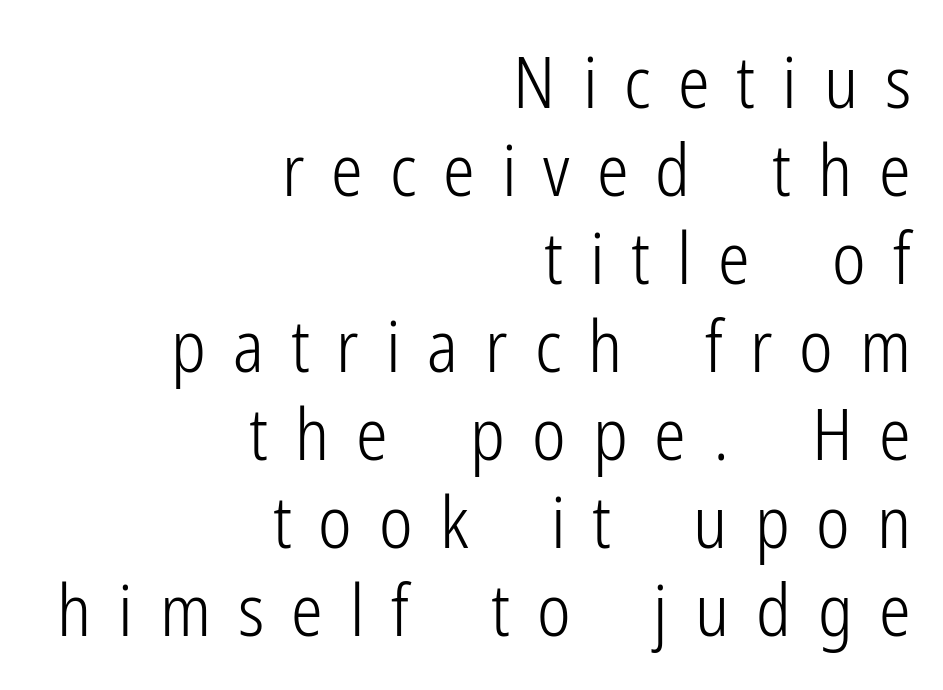
The image shows 71 px light, condensed sans-serif type, upright; set right-aligned, line spacing 1.24x, unusually wide letter spacing (+0.38 em), not underlined; low stroke contrast and a medium x-height.
